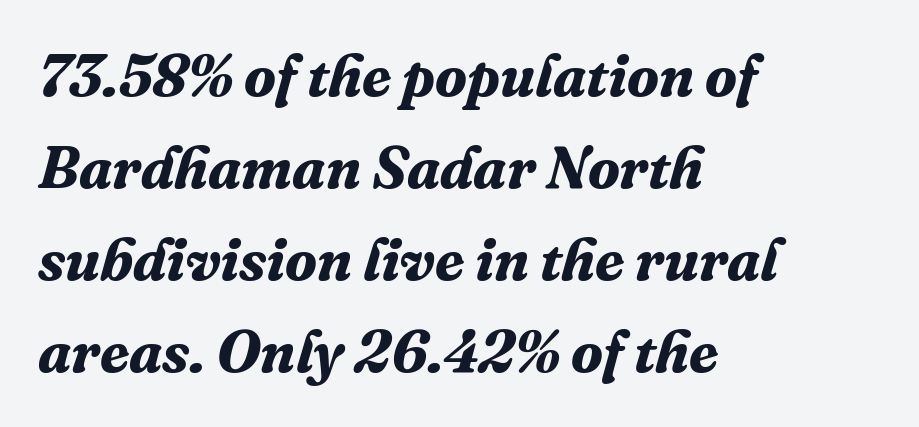
{"serif": "yes", "italic": "yes", "lean": "right", "slant_degrees": 16, "bold": "yes", "weight": "bold", "width": "normal", "stroke_contrast": "medium", "x_height": "medium", "monospaced": "no", "underline": "no", "align": "left", "line_spacing": "normal", "line_spacing_ratio": 1.56, "letter_spacing": "normal", "letter_spacing_em": 0.0, "glyph_px": 59}
